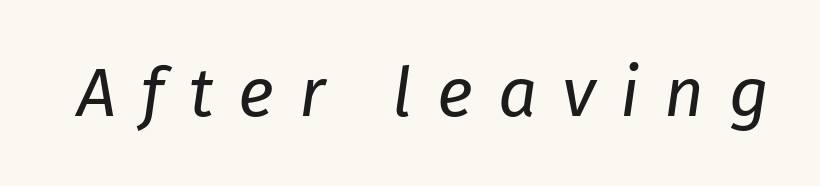
Q: Is the text bold? A: No.
Q: Is the text italic (slanted)? A: Yes, it leans right by about 8 degrees.
Q: Is the text underlined? A: No.
Q: Is the spacing between letters normal or unusually wide? A: Unusually wide.
Q: Width (condensed, normal, or wide)? A: Normal.
Q: Stroke contrast? A: Low.
Q: x-height? A: Medium.
Q: Monospaced? A: No.
